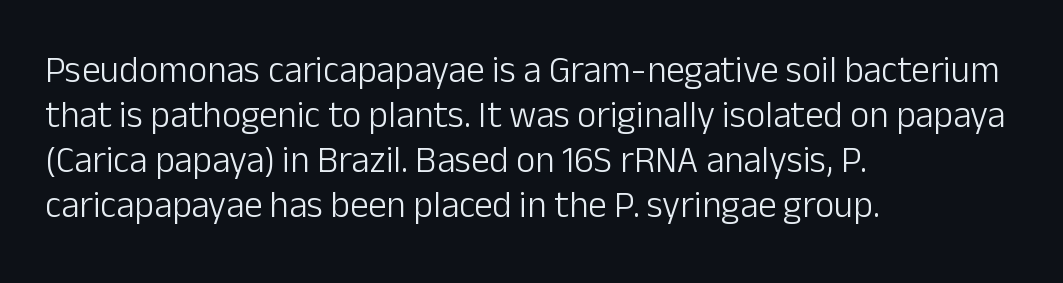
The image shows 37 px light sans-serif type, upright; set left-aligned, line spacing 1.22x, normal letter spacing, not underlined; low stroke contrast and a medium x-height.
